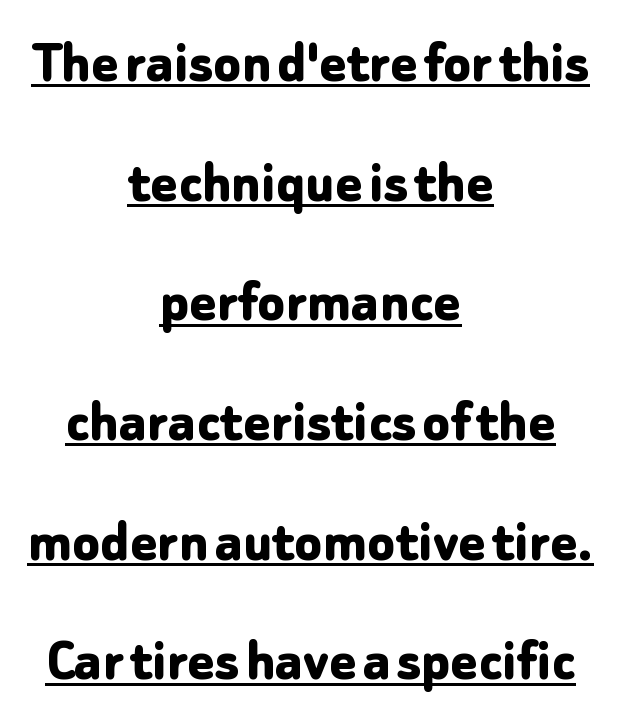
Has an underline been added? It has. Summary of weight: heavy, a full bold. The passage shown is typeset with a sans-serif family. Think of a printed novel: that variable character pitch is what you see here. Observe the ordinary spacing: letters are neighbours, not strangers.
